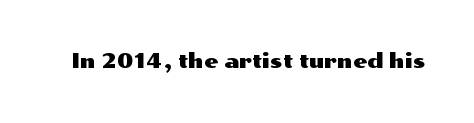
These lines keep a tight, regular rhythm from letter to letter. Unmarked baselines from the first word to the last. Italic: no, the glyphs are upright roman.
